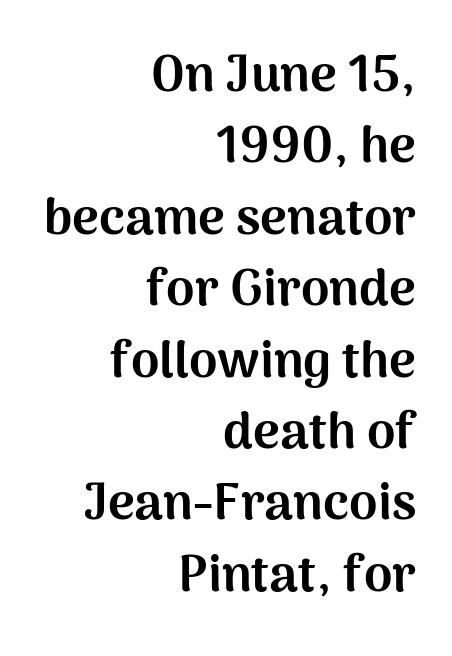
The image shows 51 px bold sans-serif type, upright; set right-aligned, normal line spacing (1.4x), normal letter spacing, not underlined; medium stroke contrast and a medium x-height.
